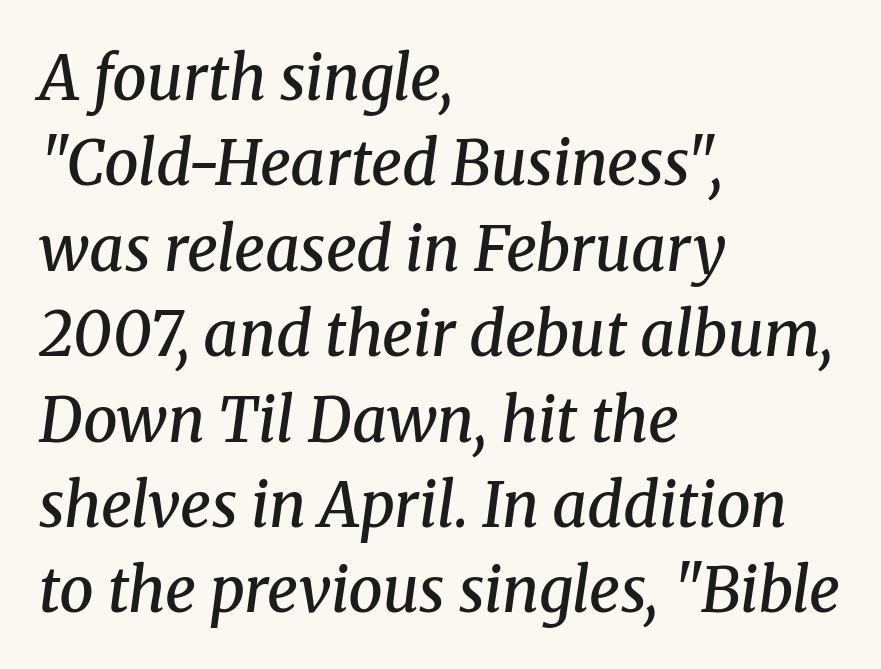
The image shows 61 px semibold serif type, italic (leaning right); set left-aligned, normal line spacing (1.4x), normal letter spacing, not underlined; medium stroke contrast and a medium x-height.
